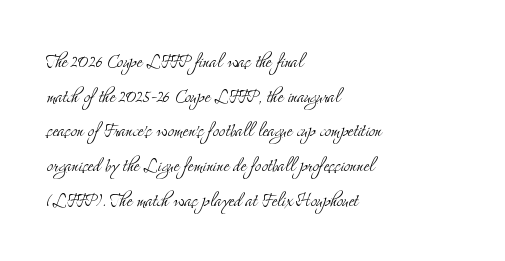
{"bold": "no", "underline": "no", "align": "left", "line_spacing": "normal", "line_spacing_ratio": 1.51, "letter_spacing": "normal", "letter_spacing_em": 0.0, "glyph_px": 23}
